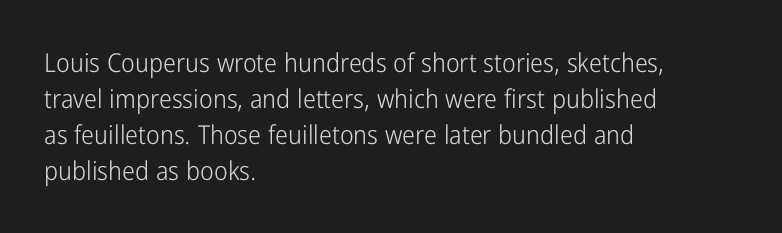
The image shows 26 px text type, upright; set left-aligned, normal line spacing (1.39x), normal letter spacing, not underlined.
